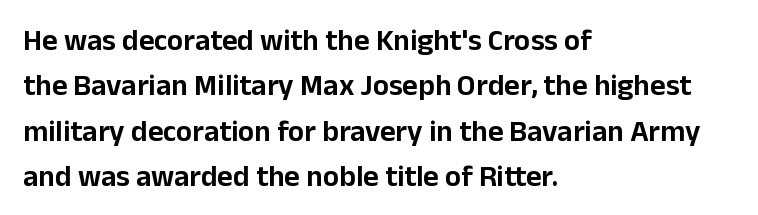
Rows of type keep a routine distance in the vertical direction. The letters stand straight up with perfectly vertical stems. The passage is arranged the way most books set body copy — flush left. A typesetter would call this proportional, since set widths differ per character. A typesetter would call this zero additional tracking.
